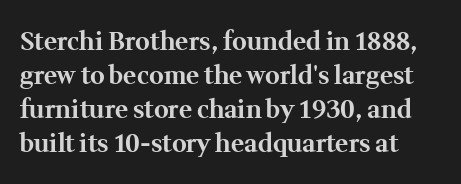
{"italic": "no", "bold": "yes", "underline": "no", "align": "left", "line_spacing": "normal", "line_spacing_ratio": 1.36, "letter_spacing": "normal", "letter_spacing_em": 0.0, "glyph_px": 25}
